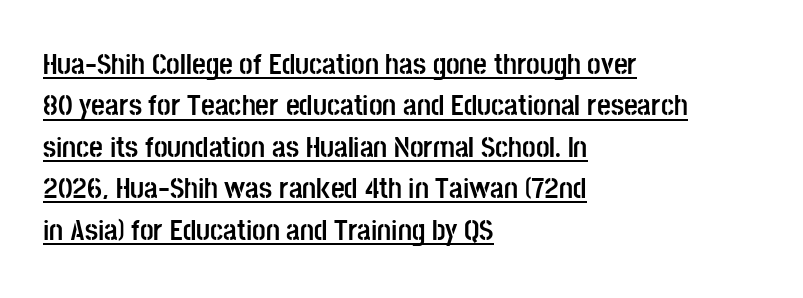
Beneath each row of characters lies a ruled line. The rows are spaced the way most documents space them. Each letter's strokes conclude bluntly, with no projecting serifs. Looks like regular typesetting: each glyph gets only the width it needs. Look at the stroke-to-counter ratio: heavy, a bold.
